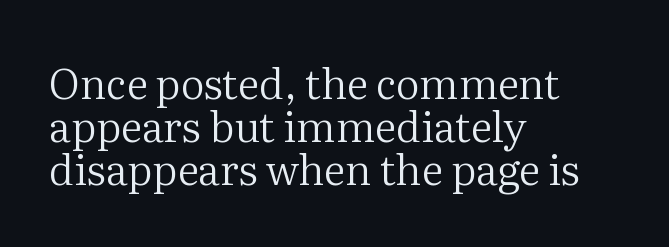
Nobody touched the tracking dial on this one. Each row of text sits above clean, open space. These lines stack with their left ends in a neat column. Honestly, the rows look squashed on top of each other.
